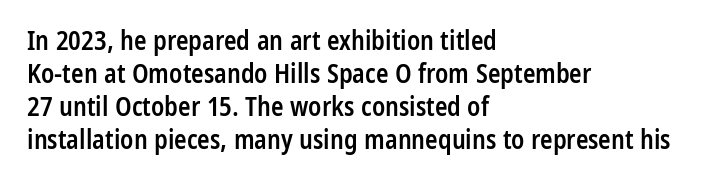
The space beneath each line is pristine and unruled. Notice how the stems are strictly vertical — no italics here. Weight: semibold (demi). Is the letter spacing exaggerated? No — it looks like the ordinary default. The line-height multiplier appears to be the usual default. Short and long lines alike share a common starting point at left.
